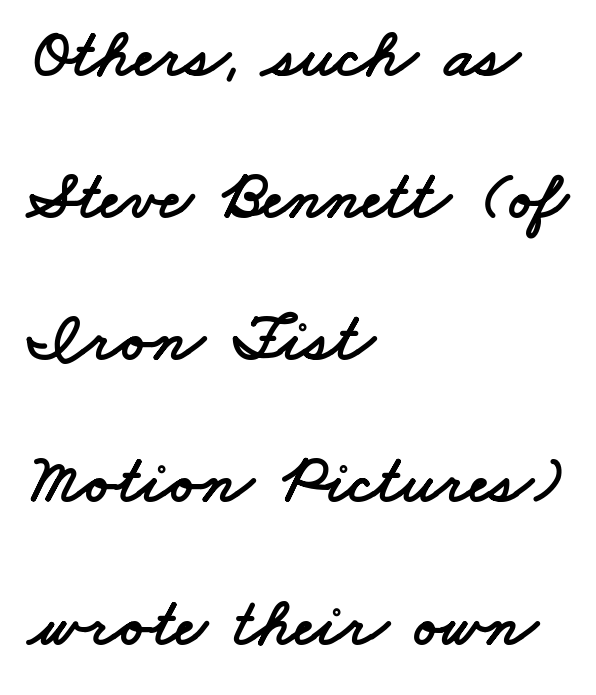
The image shows 69 px wide sans-serif type; set left-aligned, loose line spacing (2.06x), normal letter spacing, not underlined; low stroke contrast and a small x-height.
